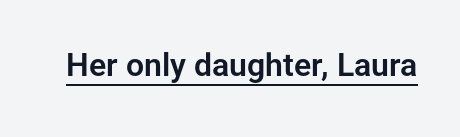
{"serif": "no", "italic": "no", "width": "normal", "stroke_contrast": "low", "x_height": "medium", "monospaced": "no", "underline": "yes", "letter_spacing": "normal", "letter_spacing_em": 0.0, "glyph_px": 32}
